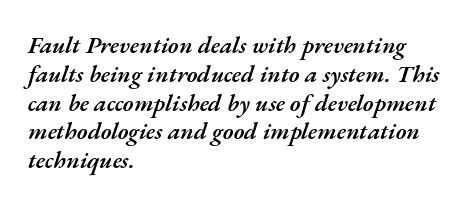
Q: Is the text bold? A: Semi-bold.
Q: Is the text italic (slanted)? A: Yes, it leans right by about 17 degrees.
Q: Is the text underlined? A: No.
Q: How is the paragraph aligned? A: Left-aligned.
Q: Is the spacing between letters normal or unusually wide? A: Normal.
